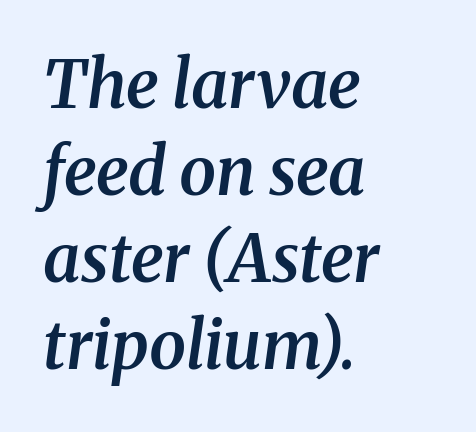
Q: Is the text bold? A: Semi-bold.
Q: Is the text italic (slanted)? A: Yes, it leans right by about 8 degrees.
Q: Is the typeface a serif or a sans-serif typeface? A: Serif.
Q: Is the text underlined? A: No.
Q: How is the paragraph aligned? A: Left-aligned.
Q: Is the spacing between letters normal or unusually wide? A: Normal.
Q: Is the spacing between lines tight, normal or loose? A: Normal.
Q: Width (condensed, normal, or wide)? A: Normal.
Q: Stroke contrast? A: Medium.
Q: x-height? A: Medium.
Q: Monospaced? A: No.
